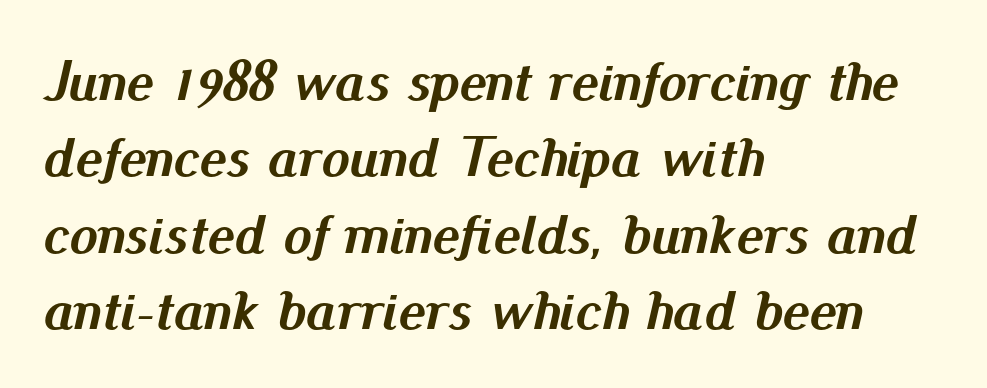
{"italic": "yes", "lean": "right", "slant_degrees": 13, "bold": "yes", "weight": "semibold", "width": "normal", "stroke_contrast": "medium", "x_height": "small", "monospaced": "no", "underline": "no", "align": "left", "line_spacing": "normal", "line_spacing_ratio": 1.34, "letter_spacing": "normal", "letter_spacing_em": 0.0, "glyph_px": 57}
